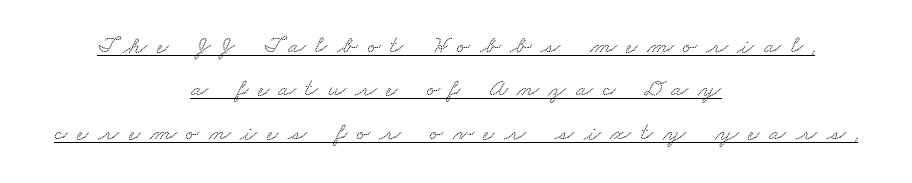
The image shows 25 px text type; set centered, line spacing 1.74x, unusually wide letter spacing (+0.38 em), underlined.
